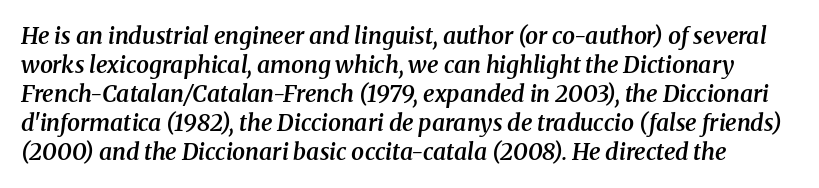
{"italic": "yes", "lean": "right", "slant_degrees": 8, "bold": "semi", "underline": "no", "line_spacing": "normal", "line_spacing_ratio": 1.26, "letter_spacing": "normal", "letter_spacing_em": 0.0, "glyph_px": 23}
